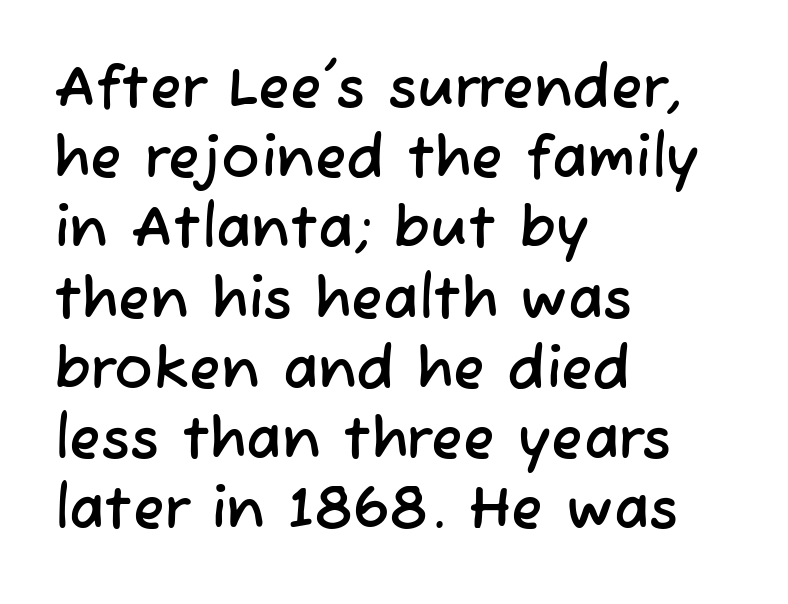
Q: Is the typeface a serif or a sans-serif typeface? A: Sans-serif.
Q: Is the text underlined? A: No.
Q: How is the paragraph aligned? A: Left-aligned.
Q: Is the spacing between letters normal or unusually wide? A: Normal.
Q: Width (condensed, normal, or wide)? A: Normal.
Q: Stroke contrast? A: Low.
Q: x-height? A: Medium.
Q: Monospaced? A: No.
